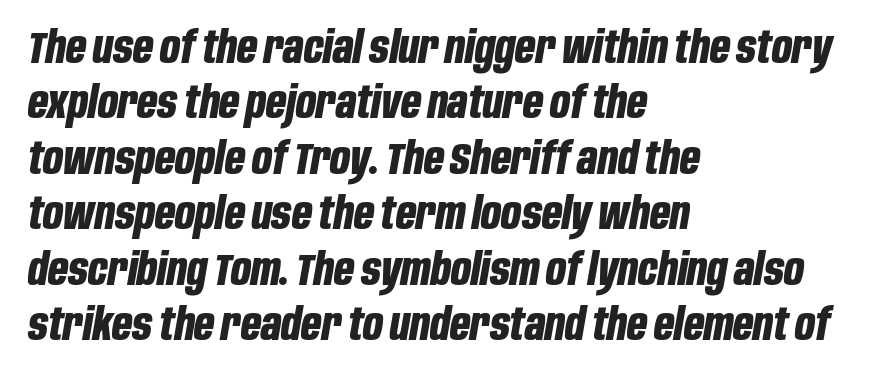
This sample keeps an unexceptional amount of space between lines. The baseline area is clear. If you drew a ruler down the left edge, every line would touch it. In terms of posture, this sample is oblique. In terms of letterspacing, this is plain default setting.
